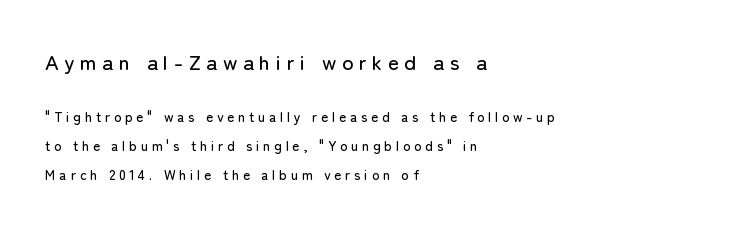
{"italic": "no", "underline": "no", "align": "left", "line_spacing": "loose", "line_spacing_ratio": 2.07, "letter_spacing": "wide", "letter_spacing_em": 0.26, "larger_block": "first", "size_ratio": 1.5, "glyph_px": 21}
